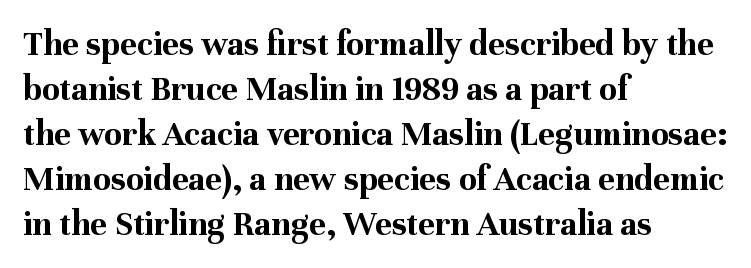
Q: Is the text bold? A: Yes.
Q: Is the text italic (slanted)? A: No, it is upright.
Q: Is the typeface a serif or a sans-serif typeface? A: Serif.
Q: Is the text underlined? A: No.
Q: How is the paragraph aligned? A: Left-aligned.
Q: Is the spacing between letters normal or unusually wide? A: Normal.
Q: Is the spacing between lines tight, normal or loose? A: Normal.
Q: Width (condensed, normal, or wide)? A: Normal.
Q: Stroke contrast? A: Medium.
Q: x-height? A: Medium.
Q: Monospaced? A: No.
